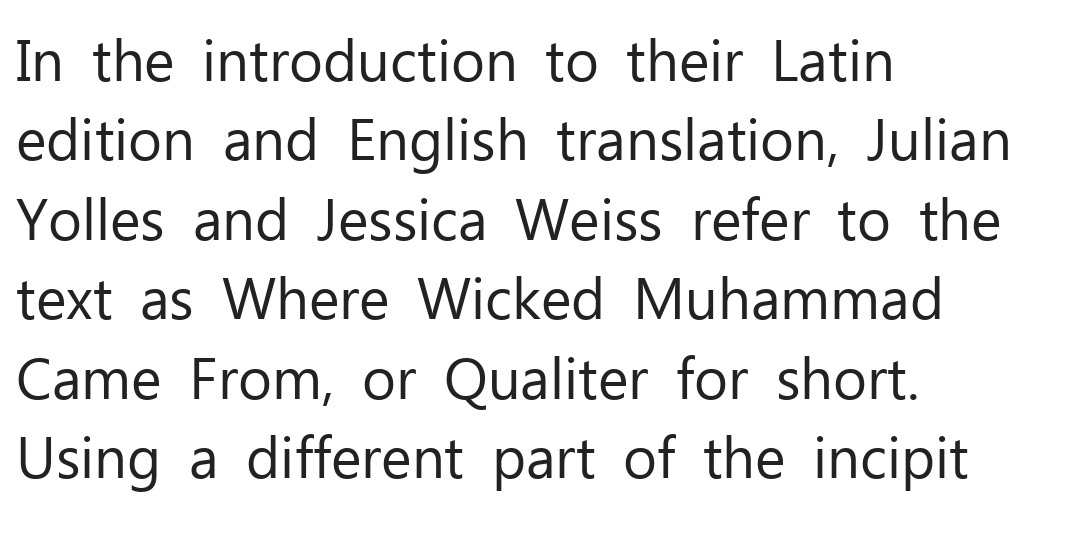
The image shows 58 px regular-weight sans-serif type, upright; set left-aligned, normal line spacing (1.37x), normal letter spacing, not underlined; low stroke contrast and a medium x-height.
